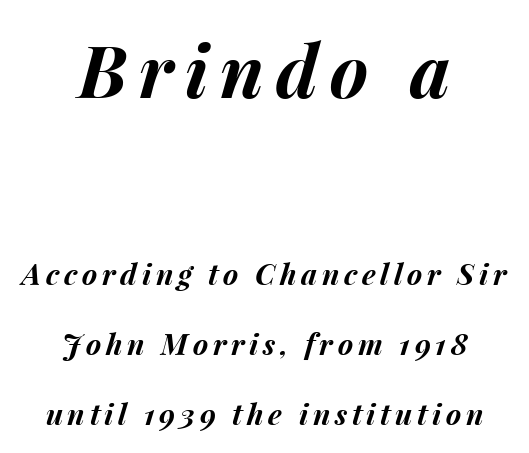
{"italic": "yes", "lean": "right", "slant_degrees": 15, "bold": "yes", "weight": "bold", "width": "normal", "stroke_contrast": "medium", "x_height": "medium", "monospaced": "no", "underline": "no", "align": "center", "line_spacing": "loose", "line_spacing_ratio": 2.41, "larger_block": "first", "size_ratio": 2.52, "glyph_px": 73}
